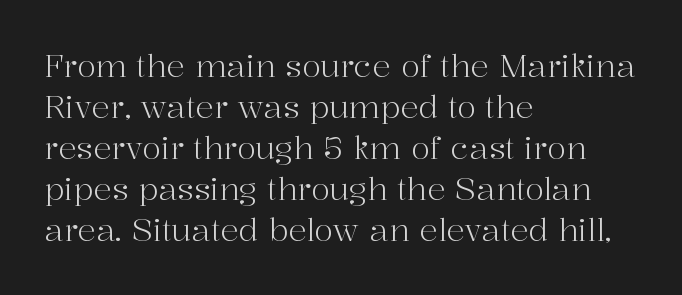
The image shows 31 px light serif type, upright; set left-aligned, normal line spacing (1.32x), normal letter spacing, not underlined; high stroke contrast and a medium x-height.
